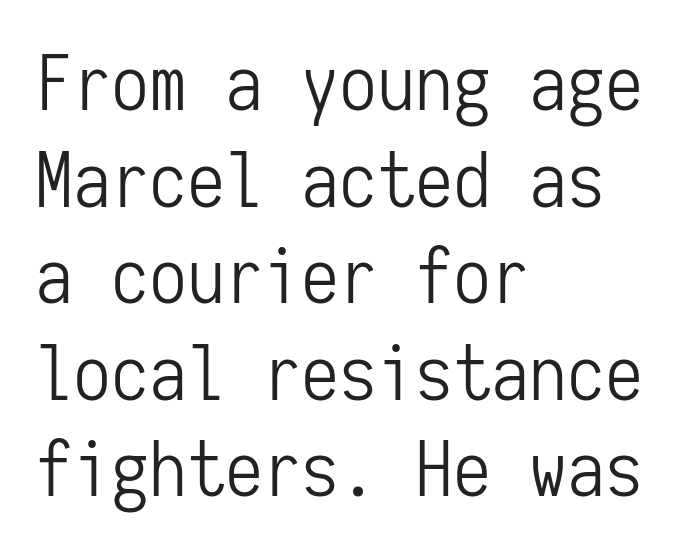
Every character here occupies the same horizontal width, giving the sample a typewriter-like rhythm. Leading: standard. Compared with a typical body face, this is equally light or lighter still. Examine the stroke ends and you'll find no serifs. Descenders hang freely into open space. The tracking reads as untouched default to a designer's eye.
